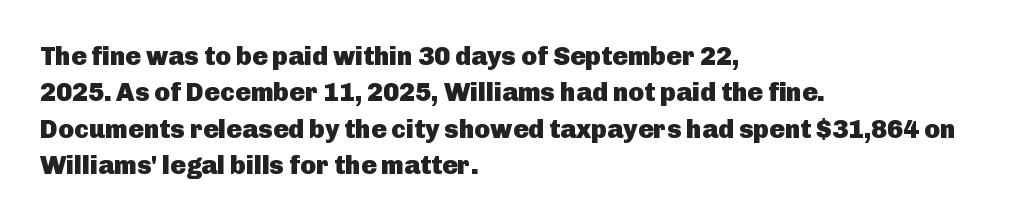
Characters remain perfectly vertical along every line. The passage is arranged the way most books set body copy — flush left. These lines sit exactly where default settings would place them. Nobody touched the tracking dial on this one. Descender tails drop into unmarked territory. Is the type bold? Yes — the strokes are clearly thick and heavy.
